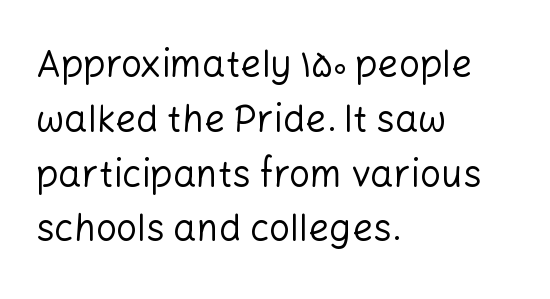
{"serif": "no", "italic": "no", "bold": "no", "weight": "regular", "width": "normal", "stroke_contrast": "low", "x_height": "medium", "monospaced": "no", "underline": "no", "align": "left", "line_spacing": "normal", "line_spacing_ratio": 1.48, "letter_spacing": "normal", "letter_spacing_em": 0.0, "glyph_px": 37}
